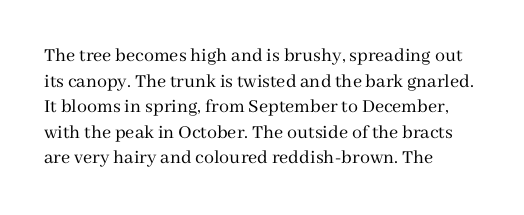
Q: Is the text bold? A: No.
Q: Is the text italic (slanted)? A: No, it is upright.
Q: Is the text underlined? A: No.
Q: How is the paragraph aligned? A: Left-aligned.
Q: Is the spacing between letters normal or unusually wide? A: Normal.
Q: Is the spacing between lines tight, normal or loose? A: Normal.
